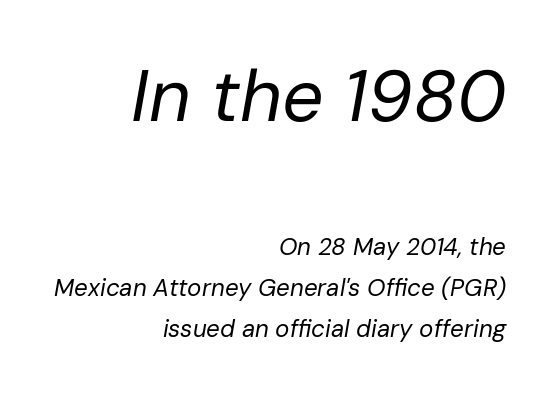
These glyphs show unthickened strokes, regular width or finer. The letters are slanted; this is an italic face. Think of a printed novel: that variable character pitch is what you see here. Bare-footed words on every line. The typesetter chose a ragged-left arrangement here. Block one is the big one; block two sits smaller underneath.
